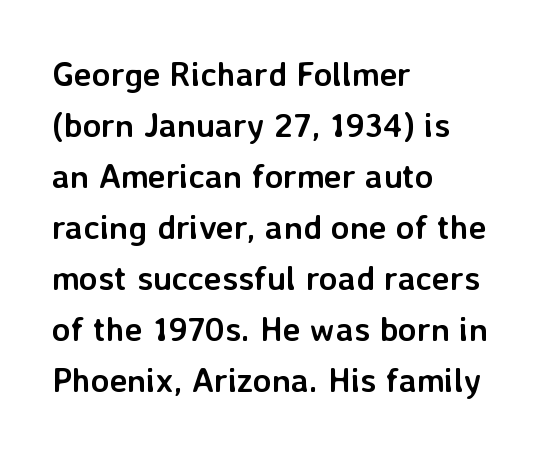
Q: Is the text bold? A: Yes.
Q: Is the text italic (slanted)? A: No, it is upright.
Q: Is the typeface a serif or a sans-serif typeface? A: Sans-serif.
Q: Is the text underlined? A: No.
Q: How is the paragraph aligned? A: Left-aligned.
Q: Is the spacing between letters normal or unusually wide? A: Normal.
Q: Is the spacing between lines tight, normal or loose? A: Normal.
Q: Width (condensed, normal, or wide)? A: Normal.
Q: Stroke contrast? A: Low.
Q: x-height? A: Medium.
Q: Monospaced? A: No.
